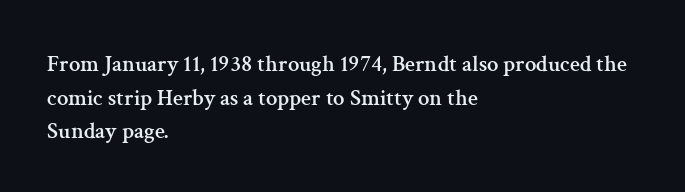
Q: Is the text italic (slanted)? A: No, it is upright.
Q: Is the text underlined? A: No.
Q: How is the paragraph aligned? A: Left-aligned.
Q: Is the spacing between letters normal or unusually wide? A: Normal.
Q: Is the spacing between lines tight, normal or loose? A: Normal.
